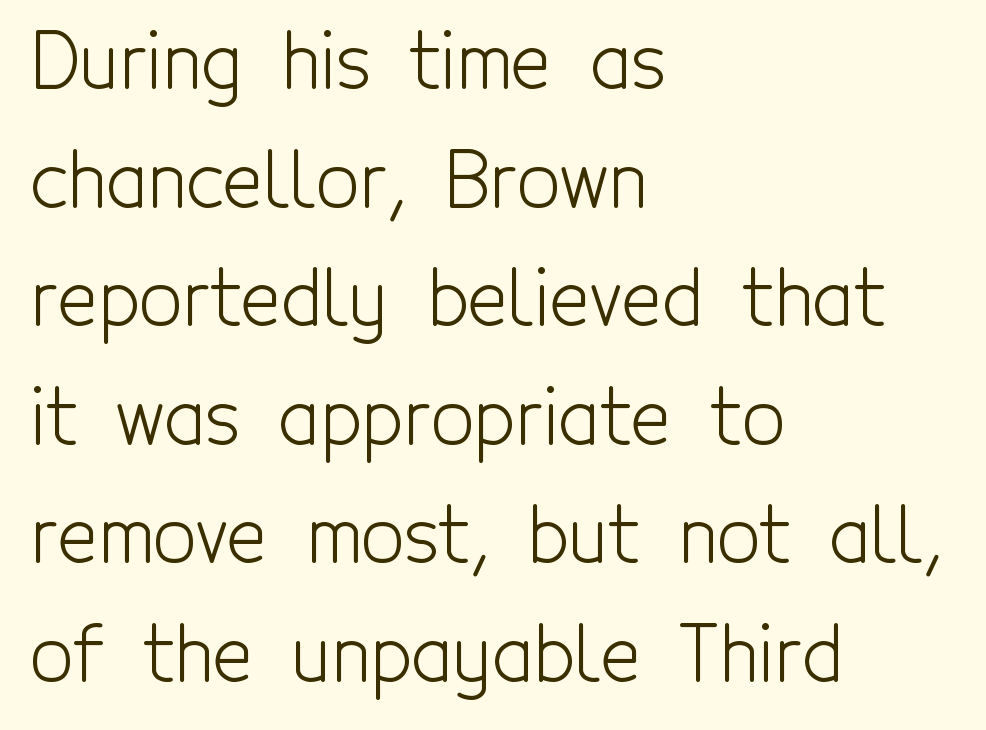
The image shows 76 px light, condensed sans-serif type, upright; set left-aligned, normal line spacing (1.56x), normal letter spacing, not underlined; a medium x-height.
